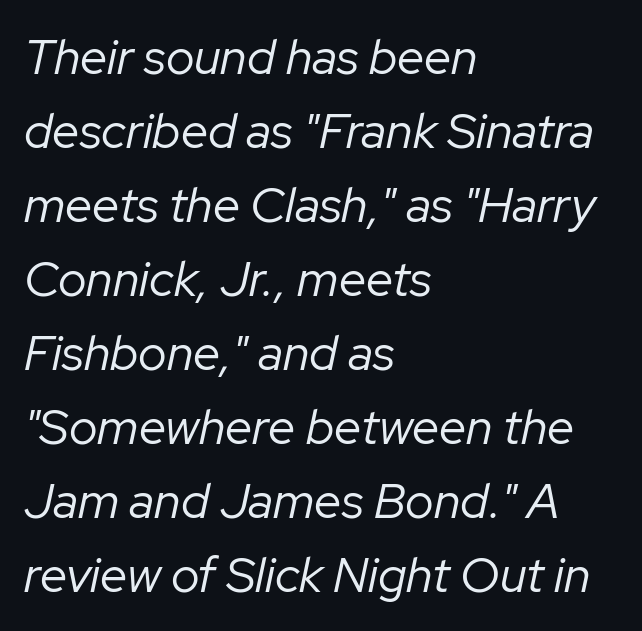
All the whitespace from short lines collects on the right. The rendering uses natural spacing where letterforms have individual widths. Rows of type keep a routine distance in the vertical direction. This is not heavy type; no bold has been used. Words float on clear page, feet unadorned.
